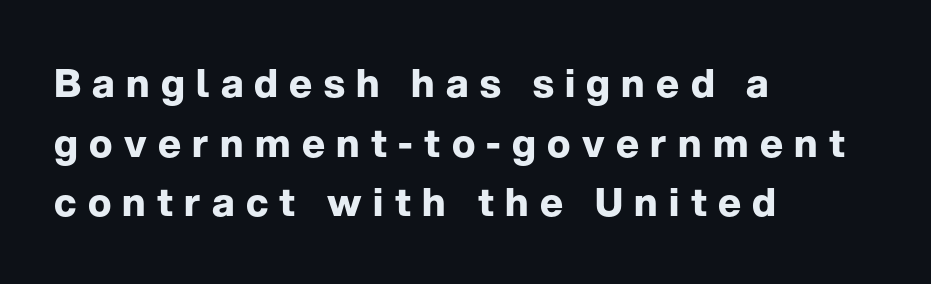
Q: Is the text bold? A: Yes.
Q: Is the text italic (slanted)? A: No, it is upright.
Q: Is the typeface a serif or a sans-serif typeface? A: Sans-serif.
Q: Is the text underlined? A: No.
Q: How is the paragraph aligned? A: Left-aligned.
Q: Is the spacing between letters normal or unusually wide? A: Unusually wide.
Q: Is the spacing between lines tight, normal or loose? A: Normal.
Q: Width (condensed, normal, or wide)? A: Normal.
Q: Stroke contrast? A: Low.
Q: x-height? A: Medium.
Q: Monospaced? A: No.
